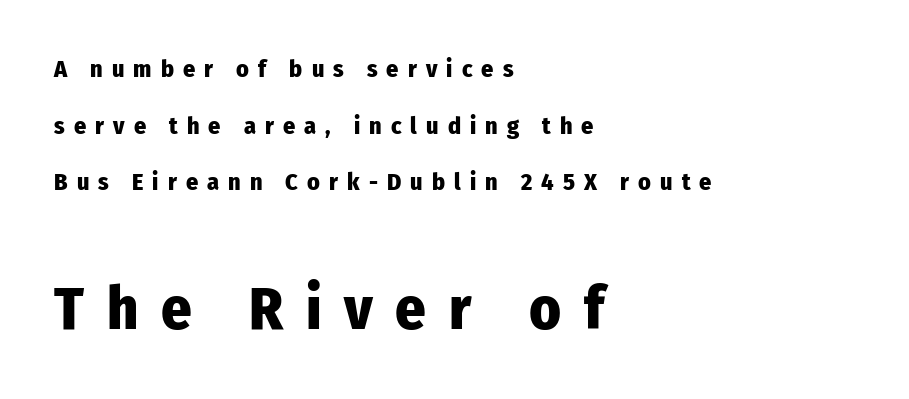
The image shows 60 px heavy, condensed sans-serif type, upright; set left-aligned, loose line spacing (2.36x), unusually wide letter spacing (+0.38 em), not underlined; the second (bottom) block is 2.5x larger; low stroke contrast and a medium x-height.
